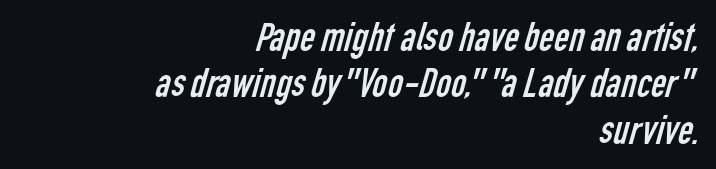
The image shows 41 px regular-weight, condensed sans-serif type; set right-aligned, tight line spacing (1.13x), normal letter spacing, not underlined; low stroke contrast and a medium x-height.
